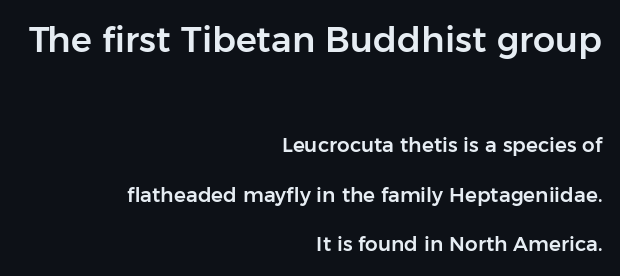
The image shows 35 px sans-serif type, upright; set right-aligned, loose line spacing (2.47x), normal letter spacing, not underlined; the first (top) block is 1.75x larger; low stroke contrast and a medium x-height.
